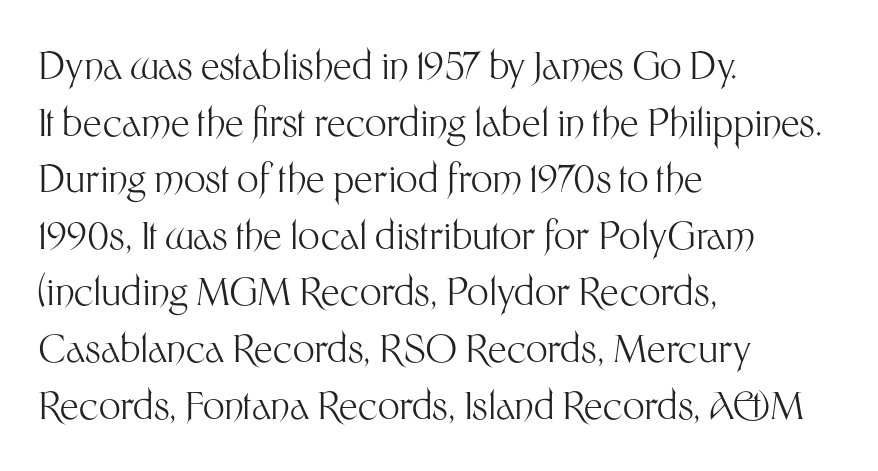
Q: Is the text bold? A: No.
Q: Is the text italic (slanted)? A: No, it is upright.
Q: Is the typeface a serif or a sans-serif typeface? A: Sans-serif.
Q: Is the text underlined? A: No.
Q: How is the paragraph aligned? A: Left-aligned.
Q: Is the spacing between letters normal or unusually wide? A: Normal.
Q: Is the spacing between lines tight, normal or loose? A: Normal.
Q: Width (condensed, normal, or wide)? A: Normal.
Q: Stroke contrast? A: Medium.
Q: x-height? A: Medium.
Q: Monospaced? A: No.
